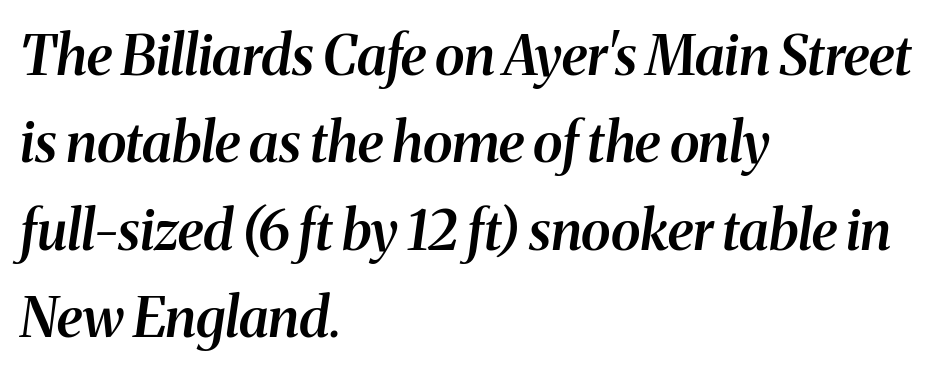
Q: Is the text bold? A: Semi-bold.
Q: Is the text italic (slanted)? A: Yes, it leans right by about 8 degrees.
Q: Is the typeface a serif or a sans-serif typeface? A: Serif.
Q: Is the text underlined? A: No.
Q: How is the paragraph aligned? A: Left-aligned.
Q: Is the spacing between letters normal or unusually wide? A: Normal.
Q: Is the spacing between lines tight, normal or loose? A: Normal.
Q: Width (condensed, normal, or wide)? A: Normal.
Q: Stroke contrast? A: Medium.
Q: x-height? A: Medium.
Q: Monospaced? A: No.
